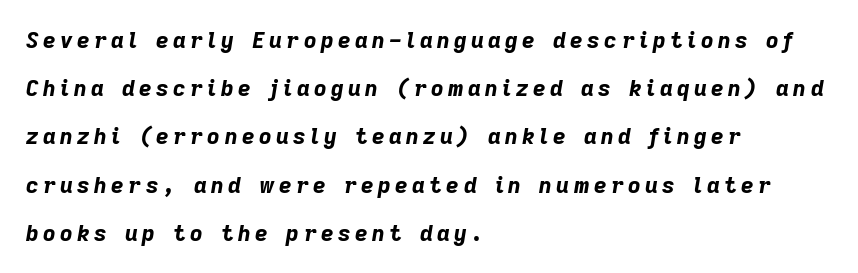
{"italic": "yes", "lean": "right", "slant_degrees": 9, "bold": "yes", "underline": "no", "align": "left", "line_spacing": "loose", "line_spacing_ratio": 2.19, "letter_spacing": "wide", "letter_spacing_em": 0.2, "glyph_px": 22}
